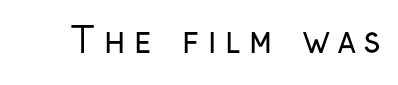
The letters stand straight up with perfectly vertical stems. Display-style spreading of the glyphs; the letterfit is very open. Are there feet on the stems? There aren't — it's a sans. The letters advance in unequal steps, a hallmark of proportional type.
